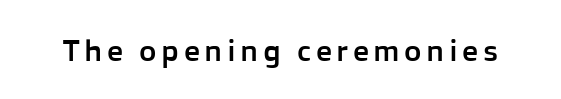
{"serif": "no", "italic": "no", "width": "normal", "stroke_contrast": "low", "x_height": "medium", "monospaced": "no", "underline": "no", "glyph_px": 30}
